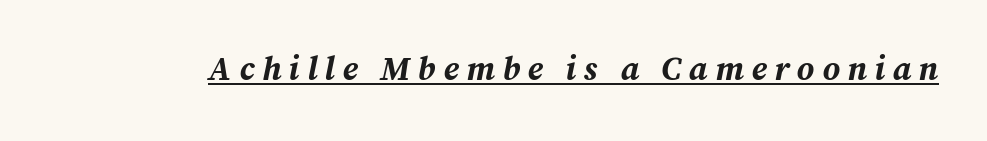
The lettering tilts uniformly, giving the passage an italic look. These lines are rendered in a variable-pitch font. Looks like someone drew a line under every word here. The characters look thick and weighty, a clear bold.
